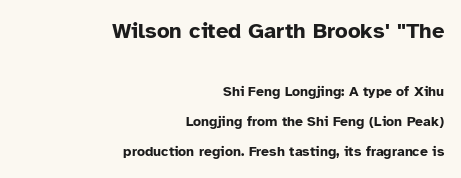
Caption: standard tracking, unaltered. Bare-footed words on every line. Reading down the block, your eye finds every line finishing at a fixed right position. Which chunk is bigger? The first one — the top block dwarfs the bottom. Is there any slant? The stems are plumb. In terms of weight, the rendering is a true, heavy bold.
